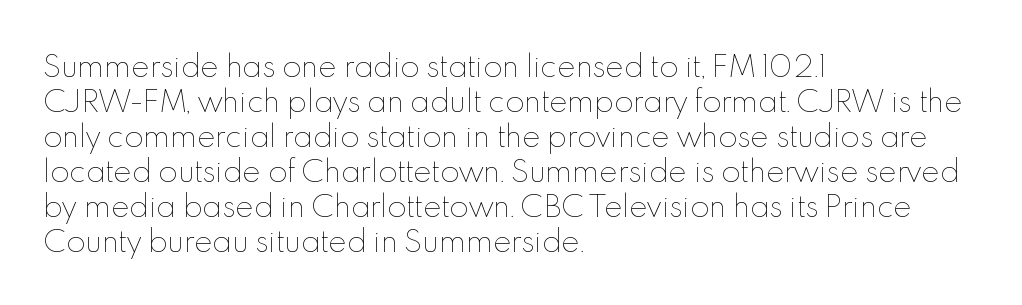
The image shows 28 px thin type, upright; set left-aligned, normal line spacing (1.25x), normal letter spacing, not underlined; a small x-height.
